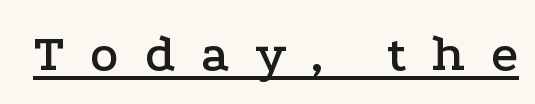
{"serif": "yes", "italic": "no", "width": "wide", "stroke_contrast": "low", "x_height": "medium", "monospaced": "no", "underline": "yes", "letter_spacing": "wide", "letter_spacing_em": 0.48, "glyph_px": 53}
